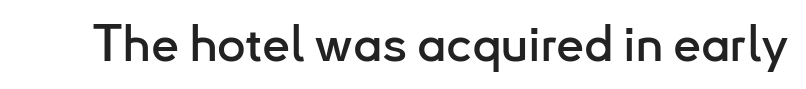
{"serif": "no", "italic": "no", "width": "normal", "stroke_contrast": "low", "x_height": "small", "monospaced": "no", "underline": "no", "letter_spacing": "normal", "letter_spacing_em": 0.0, "glyph_px": 50}
